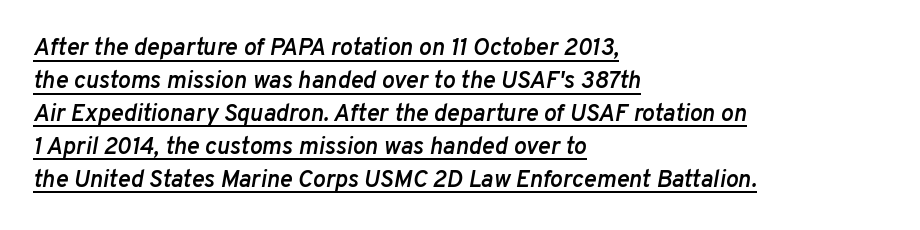
{"italic": "yes", "lean": "right", "slant_degrees": 10, "bold": "semi", "underline": "yes", "align": "left", "line_spacing": "normal", "line_spacing_ratio": 1.37, "letter_spacing": "normal", "letter_spacing_em": 0.0, "glyph_px": 24}
